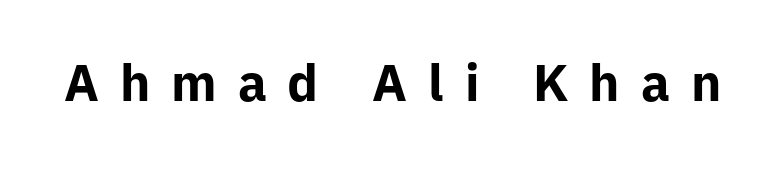
Does the lettering tilt? It doesn't — this is upright. Anything drawn beneath the words? Only blank space. Typesetter's note: full bold, strokes at maximum text heaviness. The designer went with a sans here, leaving each stem footless. Looks like regular typesetting: each glyph gets only the width it needs. The horizontal fit of the characters is loose and conspicuously gappy.
